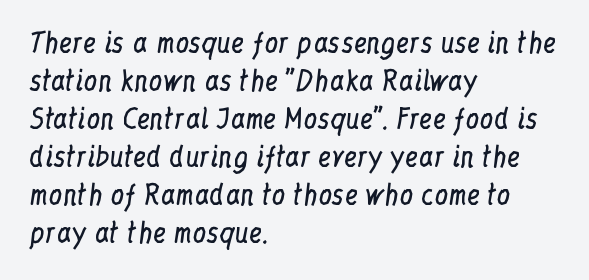
Q: Is the text bold? A: No.
Q: Is the text italic (slanted)? A: Yes.
Q: Is the text underlined? A: No.
Q: How is the paragraph aligned? A: Left-aligned.
Q: Is the spacing between letters normal or unusually wide? A: Normal.
Q: Is the spacing between lines tight, normal or loose? A: Normal.
